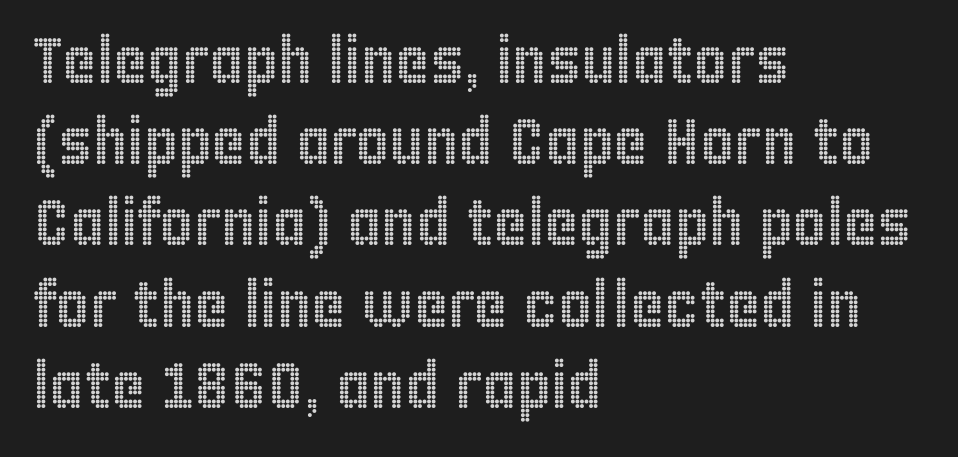
Q: Is the text italic (slanted)? A: No, it is upright.
Q: Is the text underlined? A: No.
Q: How is the paragraph aligned? A: Left-aligned.
Q: Is the spacing between letters normal or unusually wide? A: Normal.
Q: Is the spacing between lines tight, normal or loose? A: Normal.
Q: Width (condensed, normal, or wide)? A: Condensed.
Q: x-height? A: Large.
Q: Monospaced? A: No.
